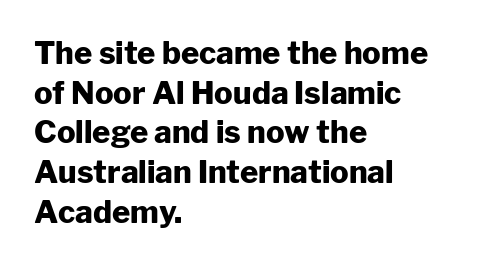
Notice how the passage keeps a crisp vertical edge on the left only. The passage shown has conventional tracking throughout. Summary of weight: heavy, a full bold. Every character sits straight up, as roman type does. Does the type have serifs? No, each stem ends abruptly. Evenly set lines give the paragraph a standard silhouette.
